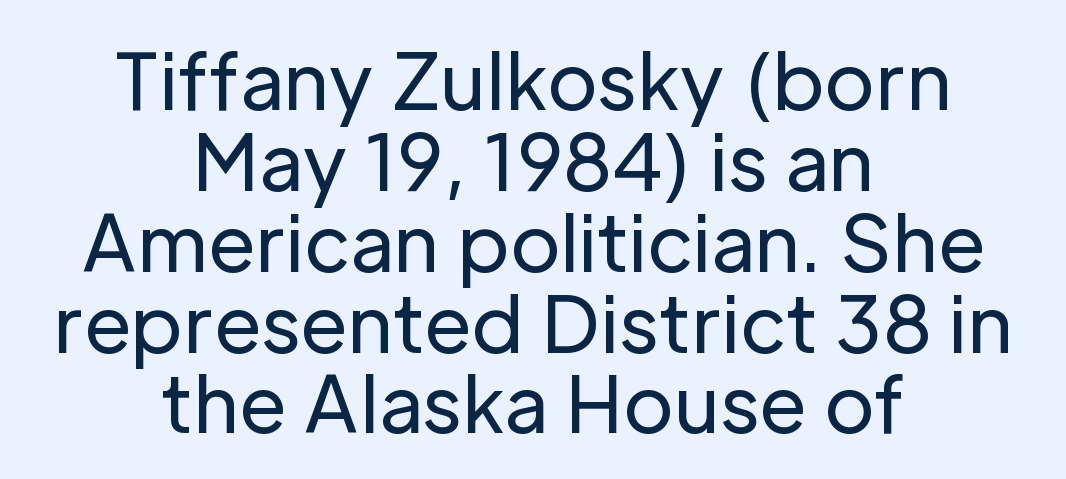
Q: Is the text bold? A: No.
Q: Is the text italic (slanted)? A: No, it is upright.
Q: Is the typeface a serif or a sans-serif typeface? A: Sans-serif.
Q: Is the text underlined? A: No.
Q: How is the paragraph aligned? A: Centered.
Q: Is the spacing between letters normal or unusually wide? A: Normal.
Q: Is the spacing between lines tight, normal or loose? A: Tight.
Q: Width (condensed, normal, or wide)? A: Normal.
Q: Stroke contrast? A: Low.
Q: x-height? A: Medium.
Q: Monospaced? A: No.
